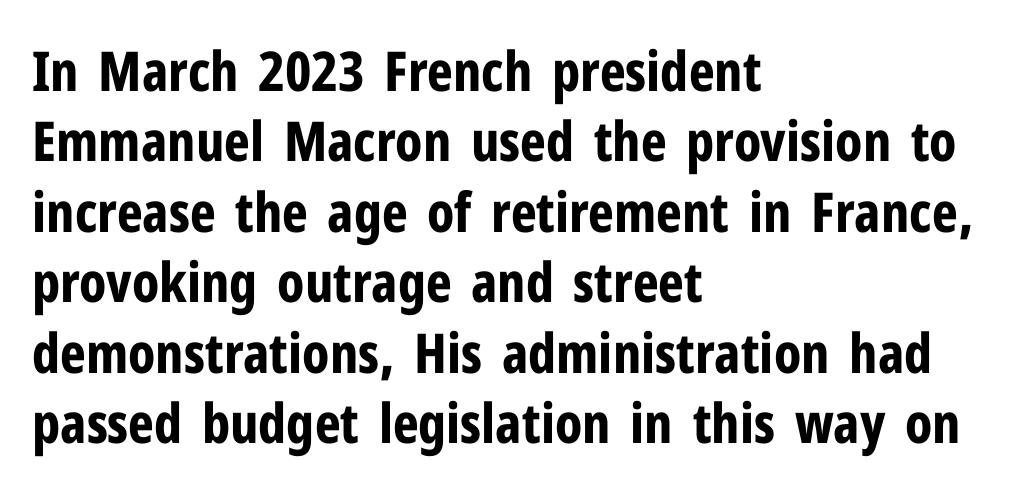
The image shows 55 px bold, condensed sans-serif type, upright; set left-aligned, normal line spacing (1.28x), normal letter spacing, not underlined; low stroke contrast and a medium x-height.
